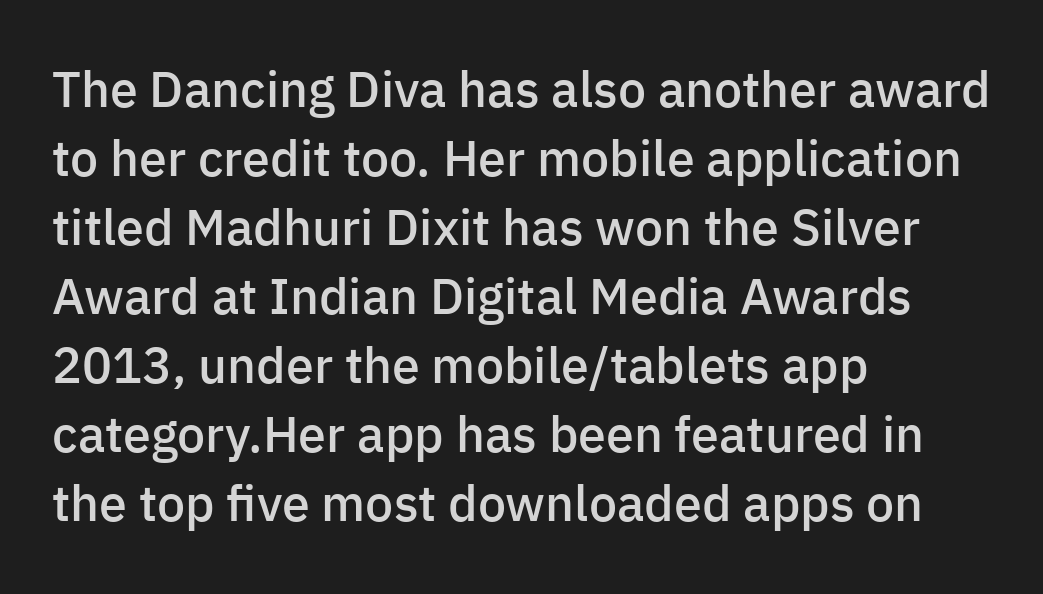
{"serif": "no", "italic": "no", "bold": "semi", "weight": "semibold", "width": "normal", "stroke_contrast": "low", "x_height": "medium", "monospaced": "no", "underline": "no", "align": "left", "line_spacing": "normal", "line_spacing_ratio": 1.38, "letter_spacing": "normal", "letter_spacing_em": 0.0, "glyph_px": 50}
